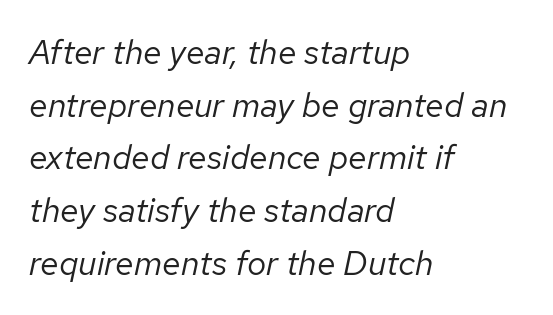
{"italic": "yes", "lean": "right", "slant_degrees": 12, "bold": "no", "weight": "regular", "width": "normal", "stroke_contrast": "low", "x_height": "medium", "monospaced": "no", "underline": "no", "align": "left", "line_spacing": "normal", "line_spacing_ratio": 1.55, "letter_spacing": "normal", "letter_spacing_em": 0.0, "glyph_px": 34}
